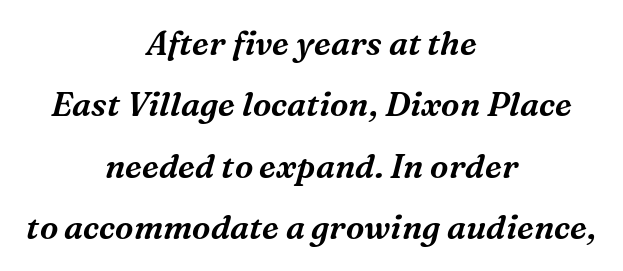
The characters display serif detailing at their extremities. The whole block is typeset with a tilt. Spacing verdict: proportional, widths tailored to each character. Nobody touched the tracking dial on this one. The space directly below the letters is spotless.
